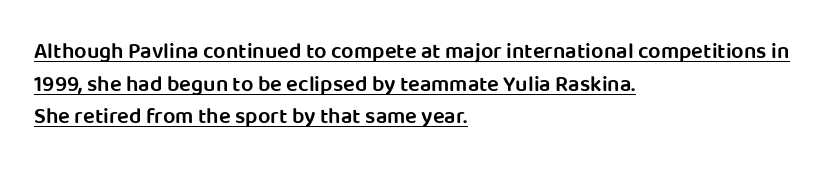
{"italic": "no", "bold": "semi", "underline": "yes", "align": "left", "line_spacing": "normal", "line_spacing_ratio": 1.48, "letter_spacing": "normal", "letter_spacing_em": 0.0, "glyph_px": 22}
